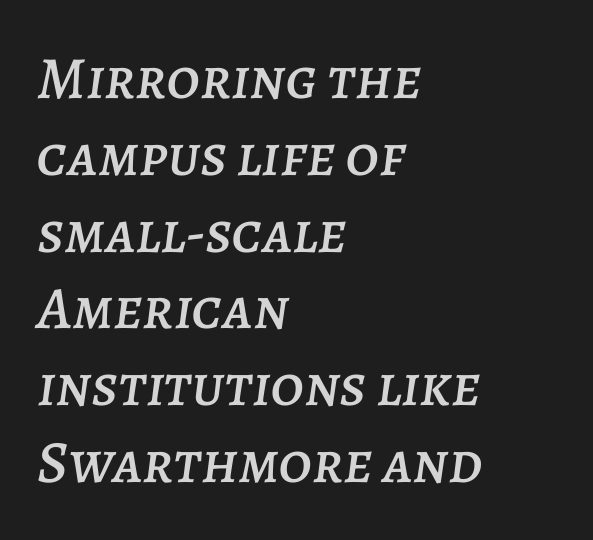
{"italic": "yes", "lean": "right", "slant_degrees": 7, "width": "normal", "stroke_contrast": "low", "x_height": "large", "monospaced": "no", "underline": "no", "align": "left", "line_spacing": "normal", "line_spacing_ratio": 1.28, "letter_spacing": "normal", "letter_spacing_em": 0.0, "glyph_px": 60}
